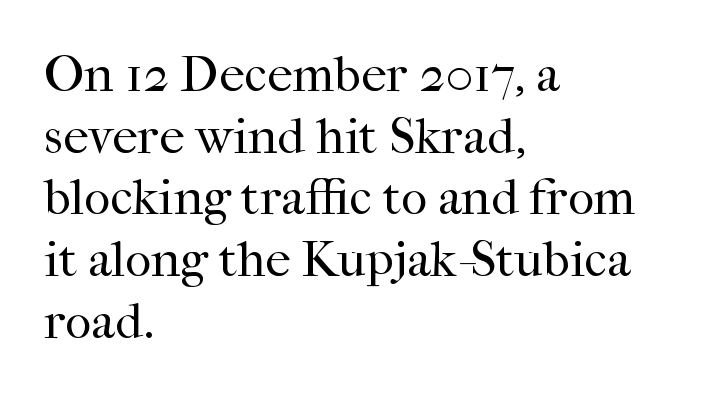
{"serif": "yes", "italic": "no", "bold": "no", "weight": "regular", "width": "normal", "stroke_contrast": "high", "x_height": "medium", "monospaced": "no", "underline": "no", "align": "left", "line_spacing_ratio": 1.21, "letter_spacing": "normal", "letter_spacing_em": 0.0, "glyph_px": 51}
